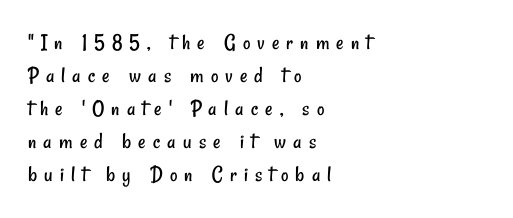
{"bold": "no", "underline": "no", "align": "left", "line_spacing": "normal", "line_spacing_ratio": 1.44, "letter_spacing": "wide", "letter_spacing_em": 0.31, "glyph_px": 23}
